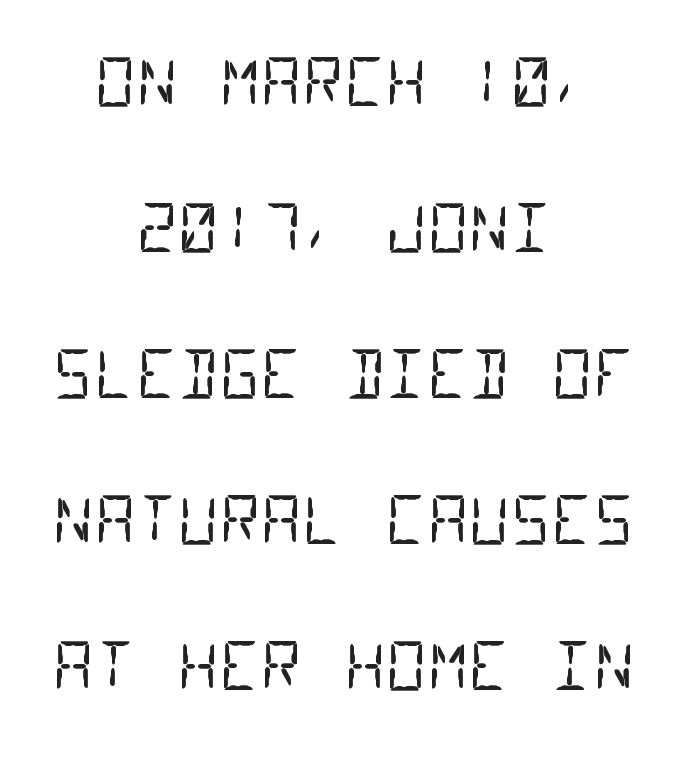
Q: Is the text bold? A: No.
Q: Is the typeface a serif or a sans-serif typeface? A: Sans-serif.
Q: Is the text underlined? A: No.
Q: How is the paragraph aligned? A: Centered.
Q: Is the spacing between letters normal or unusually wide? A: Normal.
Q: Is the spacing between lines tight, normal or loose? A: Loose.
Q: Width (condensed, normal, or wide)? A: Condensed.
Q: Stroke contrast? A: Low.
Q: x-height? A: Large.
Q: Monospaced? A: Yes.
